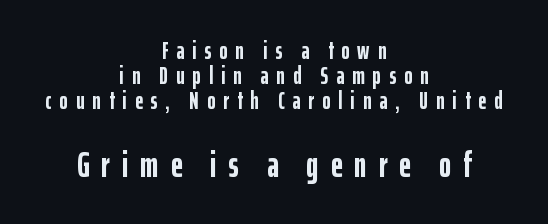
The image shows 37 px semibold, condensed sans-serif type, upright; set centered, tight line spacing (1.0x), unusually wide letter spacing (+0.32 em), not underlined; the second (bottom) block is 1.48x larger; low stroke contrast and a medium x-height.
